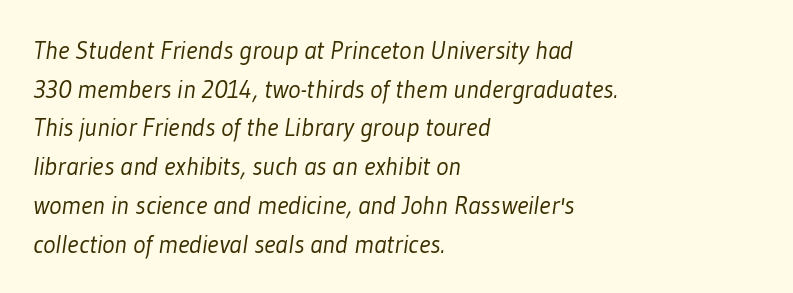
The passage shown stacks its lines at a standard gap. Underline: absent. The typesetter chose a ragged-right arrangement here. Weight class: somewhere from thin through regular.
